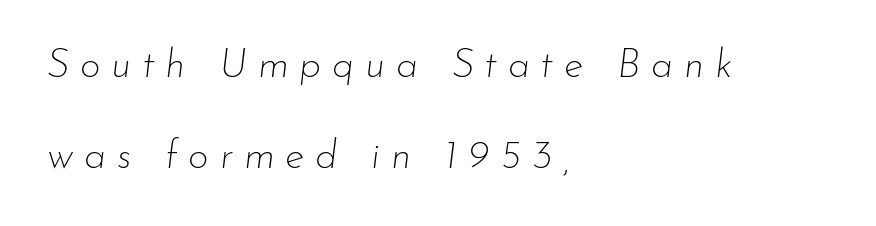
The image shows 40 px thin type, italic (leaning right); set left-aligned, loose line spacing (2.28x), unusually wide letter spacing (+0.27 em), not underlined; low stroke contrast and a small x-height.
